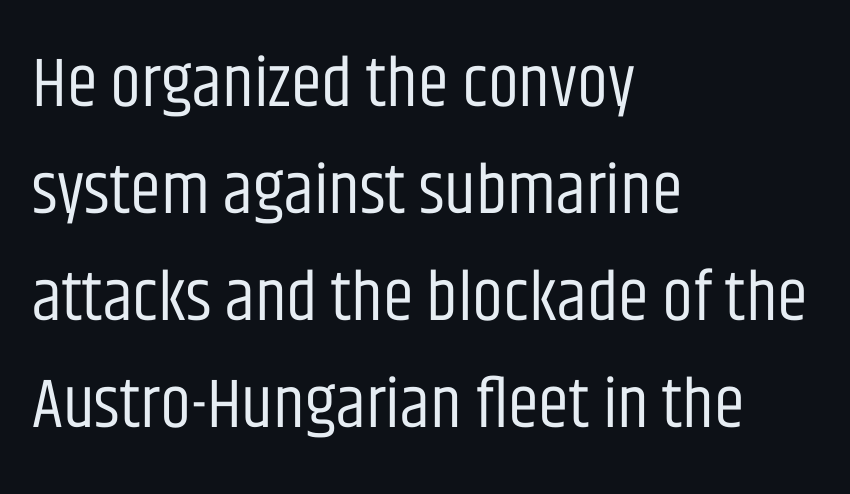
{"serif": "no", "italic": "no", "bold": "no", "weight": "regular", "width": "condensed", "stroke_contrast": "low", "x_height": "large", "monospaced": "no", "underline": "no", "align": "left", "line_spacing": "normal", "line_spacing_ratio": 1.53, "letter_spacing": "normal", "letter_spacing_em": 0.0, "glyph_px": 70}
